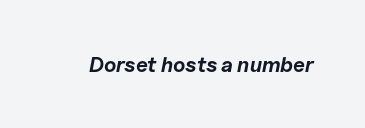
{"italic": "yes", "lean": "right", "slant_degrees": 11, "bold": "yes", "underline": "no", "letter_spacing": "normal", "letter_spacing_em": 0.0, "glyph_px": 21}
